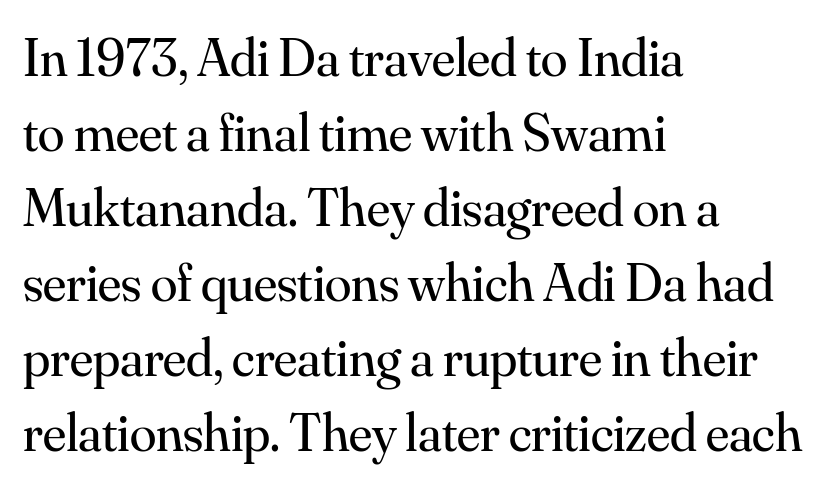
Q: Is the text bold? A: No.
Q: Is the text italic (slanted)? A: No, it is upright.
Q: Is the typeface a serif or a sans-serif typeface? A: Serif.
Q: Is the text underlined? A: No.
Q: How is the paragraph aligned? A: Left-aligned.
Q: Is the spacing between letters normal or unusually wide? A: Normal.
Q: Is the spacing between lines tight, normal or loose? A: Normal.
Q: Width (condensed, normal, or wide)? A: Normal.
Q: Stroke contrast? A: Medium.
Q: x-height? A: Small.
Q: Monospaced? A: No.
